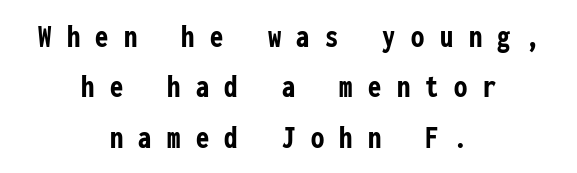
Q: Is the text bold? A: Yes.
Q: Is the text italic (slanted)? A: No, it is upright.
Q: Is the typeface a serif or a sans-serif typeface? A: Sans-serif.
Q: Is the text underlined? A: No.
Q: How is the paragraph aligned? A: Centered.
Q: Is the spacing between letters normal or unusually wide? A: Unusually wide.
Q: Is the spacing between lines tight, normal or loose? A: Normal.
Q: Width (condensed, normal, or wide)? A: Condensed.
Q: Stroke contrast? A: Low.
Q: x-height? A: Medium.
Q: Monospaced? A: Yes.
